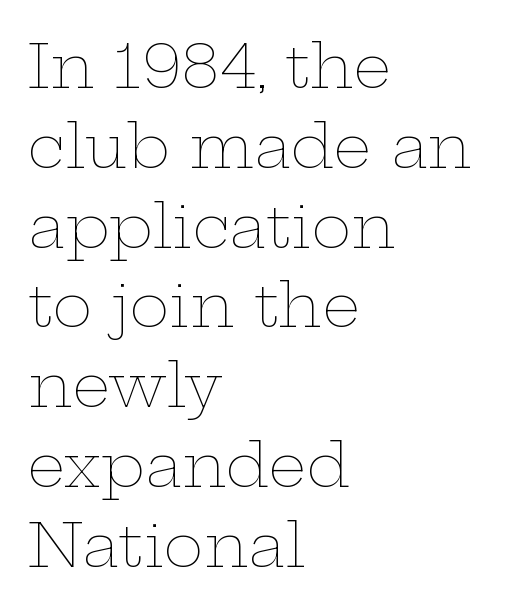
{"italic": "no", "bold": "no", "weight": "thin", "width": "wide", "stroke_contrast": "low", "x_height": "medium", "monospaced": "no", "underline": "no", "align": "left", "line_spacing": "normal", "line_spacing_ratio": 1.33, "letter_spacing": "normal", "letter_spacing_em": 0.0, "glyph_px": 60}
